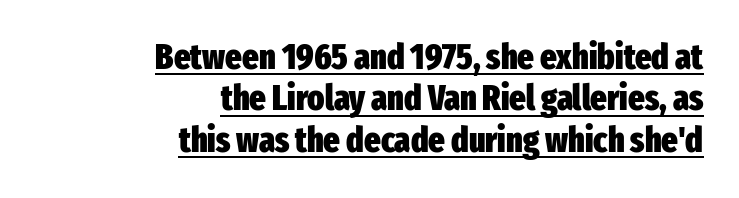
{"serif": "no", "italic": "no", "bold": "yes", "weight": "heavy", "width": "condensed", "stroke_contrast": "low", "x_height": "medium", "monospaced": "no", "underline": "yes", "align": "right", "line_spacing_ratio": 1.18, "letter_spacing": "normal", "letter_spacing_em": 0.0, "glyph_px": 35}
